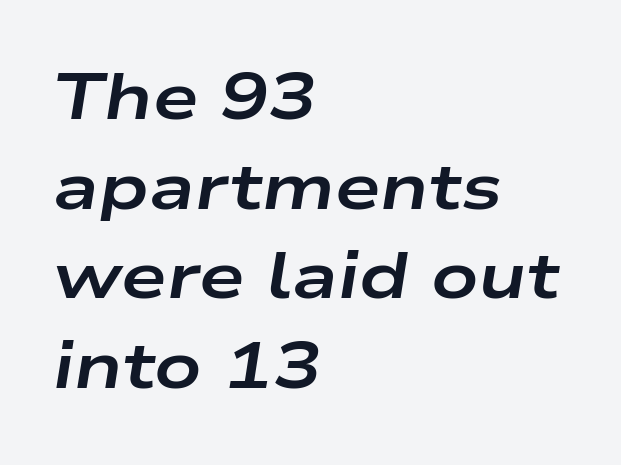
{"italic": "yes", "lean": "right", "slant_degrees": 9, "bold": "yes", "weight": "bold", "width": "wide", "stroke_contrast": "low", "x_height": "medium", "monospaced": "no", "underline": "no", "align": "left", "line_spacing": "normal", "line_spacing_ratio": 1.38, "letter_spacing": "normal", "letter_spacing_em": 0.0, "glyph_px": 65}
